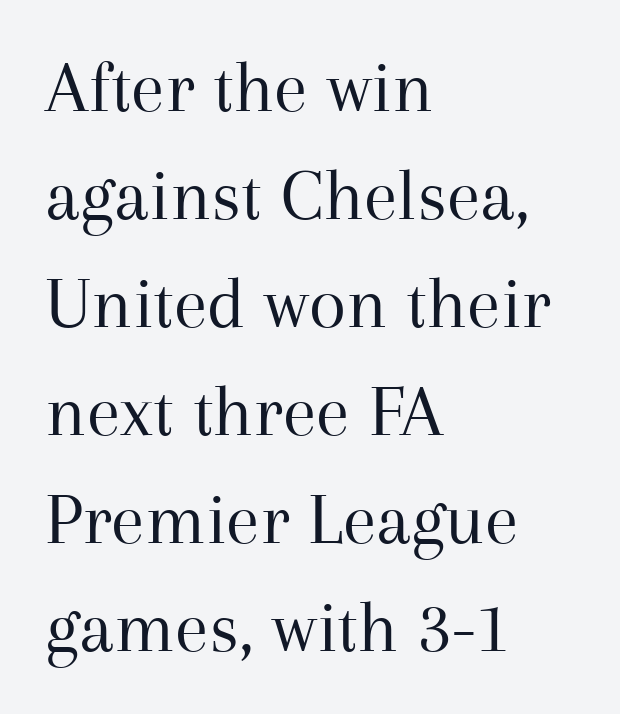
The image shows 76 px regular-weight serif type, upright; set left-aligned, normal line spacing (1.42x), normal letter spacing, not underlined; medium stroke contrast and a medium x-height.
